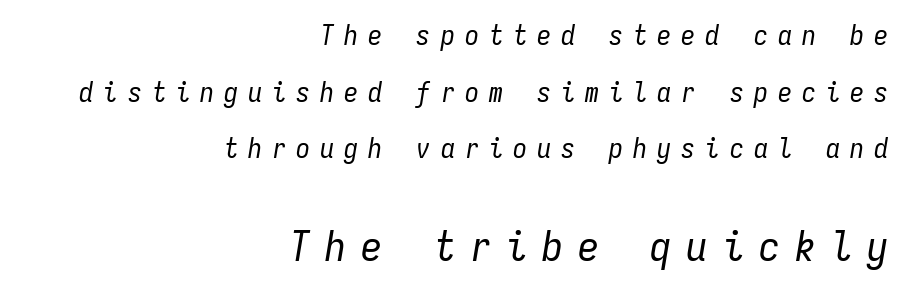
Honestly, the rows look like they've been pulled way apart. The tracking reads as deliberately expanded to a designer's eye. The face used here has a pronounced slope to its letters. The typesetter chose a ragged-left arrangement here.
